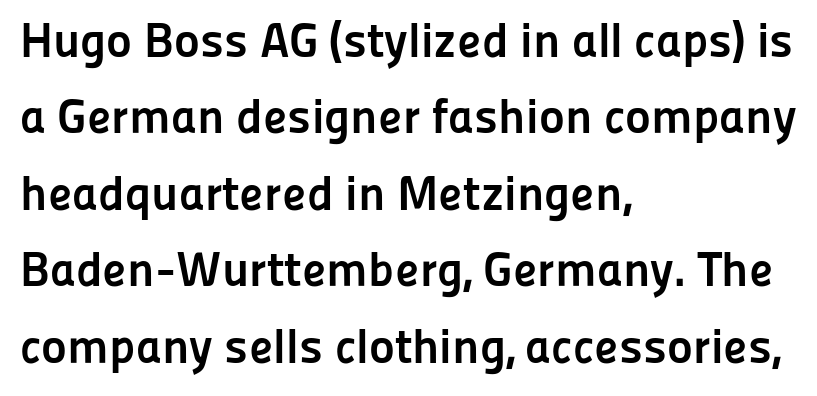
{"serif": "no", "italic": "no", "bold": "yes", "weight": "semibold", "width": "normal", "stroke_contrast": "low", "x_height": "medium", "monospaced": "no", "underline": "no", "align": "left", "line_spacing": "normal", "line_spacing_ratio": 1.56, "letter_spacing": "normal", "letter_spacing_em": 0.0, "glyph_px": 49}
